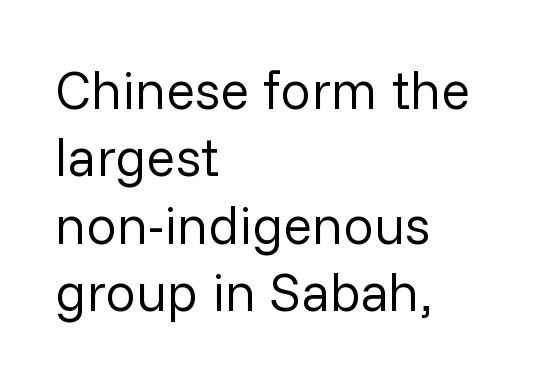
{"serif": "no", "italic": "no", "bold": "no", "weight": "regular", "width": "normal", "stroke_contrast": "low", "x_height": "medium", "monospaced": "no", "underline": "no", "align": "left", "line_spacing": "normal", "line_spacing_ratio": 1.25, "letter_spacing": "normal", "letter_spacing_em": 0.0, "glyph_px": 54}
